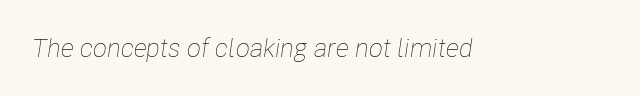
{"italic": "yes", "lean": "right", "slant_degrees": 8, "bold": "no", "underline": "no", "letter_spacing": "normal", "letter_spacing_em": 0.0, "glyph_px": 26}
